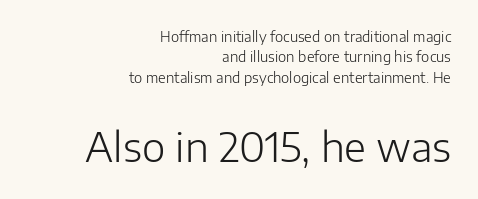
Q: Is the text bold? A: No.
Q: Is the text italic (slanted)? A: No, it is upright.
Q: Is the typeface a serif or a sans-serif typeface? A: Sans-serif.
Q: Is the text underlined? A: No.
Q: How is the paragraph aligned? A: Right-aligned.
Q: Is the spacing between letters normal or unusually wide? A: Normal.
Q: Is the spacing between lines tight, normal or loose? A: Normal.
Q: Which block of text is set in a larger size, the first (top) or the second (bottom)? A: The second (bottom) one.
Q: Width (condensed, normal, or wide)? A: Normal.
Q: Stroke contrast? A: Low.
Q: x-height? A: Medium.
Q: Monospaced? A: No.
